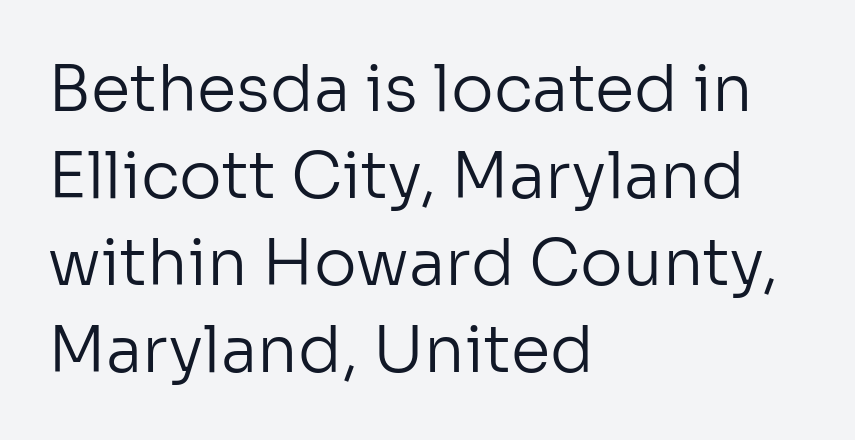
Tall strokes in this sample are plumb rather than angled. What kind of face is this? One without serifs — a sans. The typesetting does not lean heavy: it is not bold. Does the leading feel generous? No, just average. A typesetter would call this zero additional tracking.
